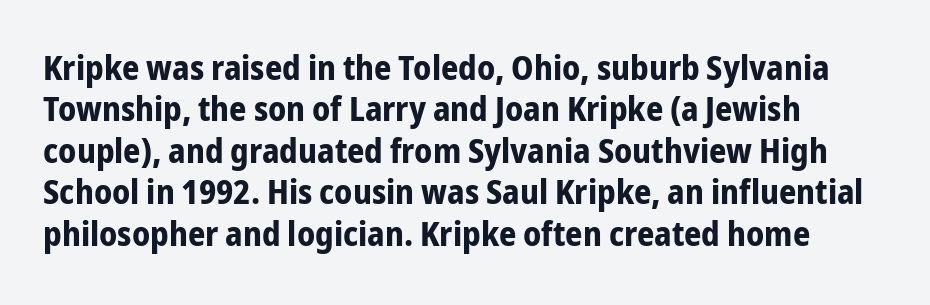
The image shows 34 px bold, condensed sans-serif type, upright; set left-aligned, line spacing 1.22x, normal letter spacing, not underlined; low stroke contrast and a medium x-height.
